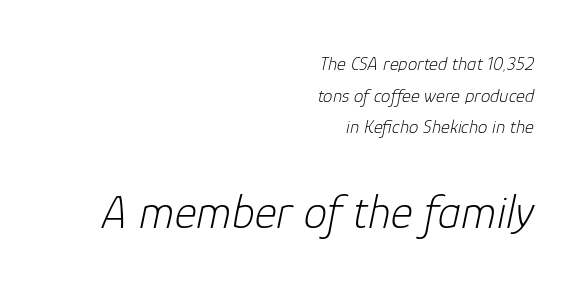
Q: Is the text bold? A: No.
Q: Is the text italic (slanted)? A: Yes, it leans right by about 12 degrees.
Q: Is the text underlined? A: No.
Q: How is the paragraph aligned? A: Right-aligned.
Q: Is the spacing between letters normal or unusually wide? A: Normal.
Q: Is the spacing between lines tight, normal or loose? A: Normal.
Q: Which block of text is set in a larger size, the first (top) or the second (bottom)? A: The second (bottom) one.
Q: Width (condensed, normal, or wide)? A: Normal.
Q: Stroke contrast? A: Low.
Q: x-height? A: Medium.
Q: Monospaced? A: No.
